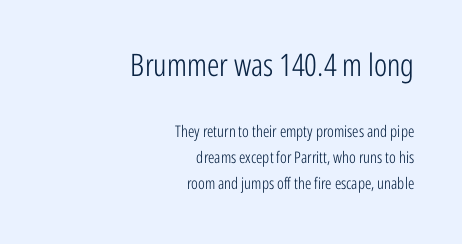
Q: Is the text bold? A: No.
Q: Is the text italic (slanted)? A: No, it is upright.
Q: Is the typeface a serif or a sans-serif typeface? A: Sans-serif.
Q: Is the text underlined? A: No.
Q: How is the paragraph aligned? A: Right-aligned.
Q: Is the spacing between letters normal or unusually wide? A: Normal.
Q: Is the spacing between lines tight, normal or loose? A: Normal.
Q: Which block of text is set in a larger size, the first (top) or the second (bottom)? A: The first (top) one.
Q: Width (condensed, normal, or wide)? A: Condensed.
Q: Stroke contrast? A: Low.
Q: x-height? A: Medium.
Q: Monospaced? A: No.
